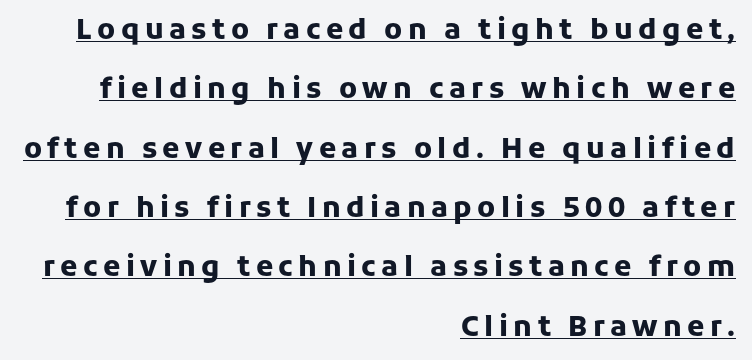
These lines stand farther apart than default settings would place them. No italicization has been applied; the sample stays upright. A student would call this right alignment; a typographer would say flush right, rag left. The passage shown is typed in a proportional face where columns would drift. The rendering shows plain stroke endings on the letterforms — a sans-serif design. Check the space under the baseline: a stroke is drawn there.
